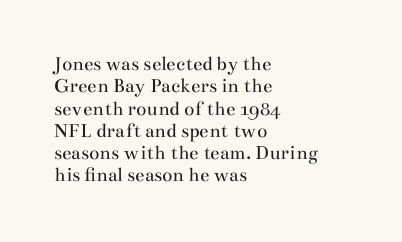
{"italic": "no", "bold": "no", "underline": "no", "align": "left", "line_spacing": "tight", "line_spacing_ratio": 1.06, "letter_spacing": "normal", "letter_spacing_em": 0.0, "glyph_px": 21}
